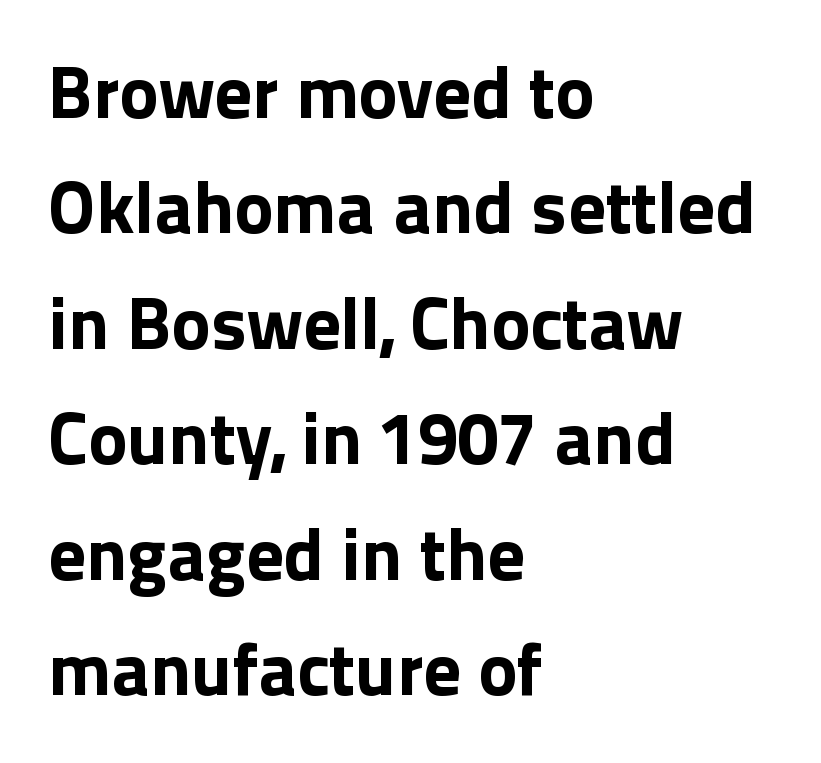
{"serif": "no", "italic": "no", "bold": "yes", "weight": "bold", "width": "normal", "x_height": "medium", "monospaced": "no", "underline": "no", "align": "left", "line_spacing": "normal", "line_spacing_ratio": 1.56, "letter_spacing": "normal", "letter_spacing_em": 0.0, "glyph_px": 74}
